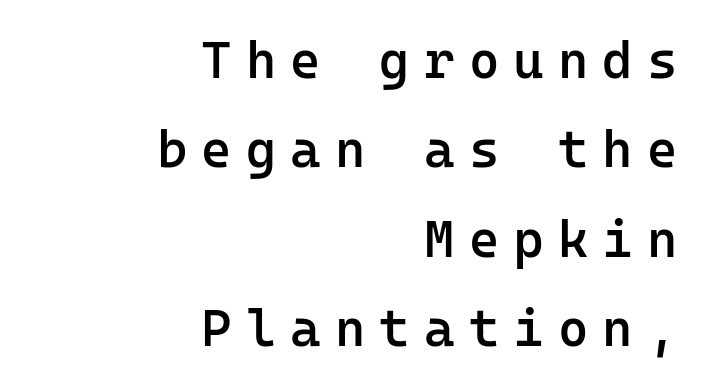
{"serif": "no", "italic": "no", "bold": "semi", "weight": "semibold", "width": "normal", "stroke_contrast": "low", "x_height": "medium", "monospaced": "yes", "underline": "no", "align": "right", "line_spacing_ratio": 1.72, "letter_spacing": "wide", "letter_spacing_em": 0.27, "glyph_px": 52}
